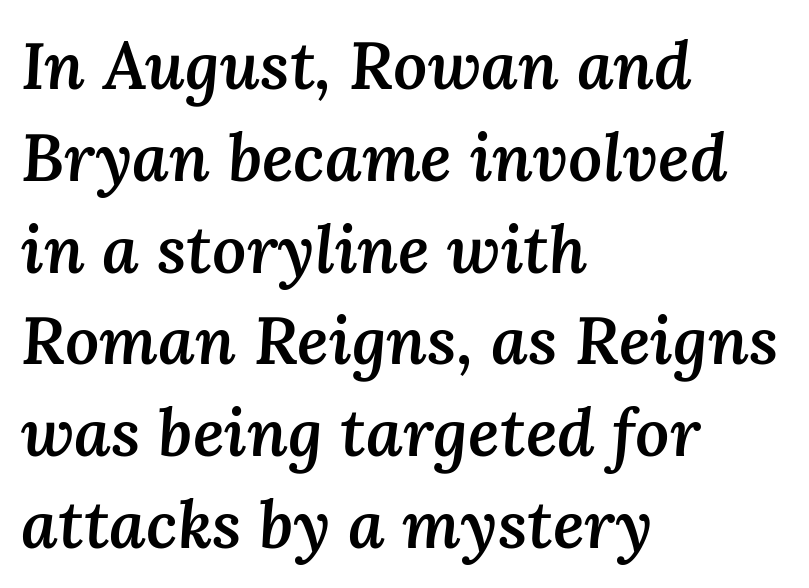
{"italic": "yes", "lean": "right", "slant_degrees": 3, "bold": "semi", "weight": "semibold", "width": "normal", "stroke_contrast": "medium", "x_height": "medium", "monospaced": "no", "underline": "no", "align": "left", "line_spacing": "normal", "line_spacing_ratio": 1.37, "letter_spacing": "normal", "letter_spacing_em": 0.0, "glyph_px": 67}
